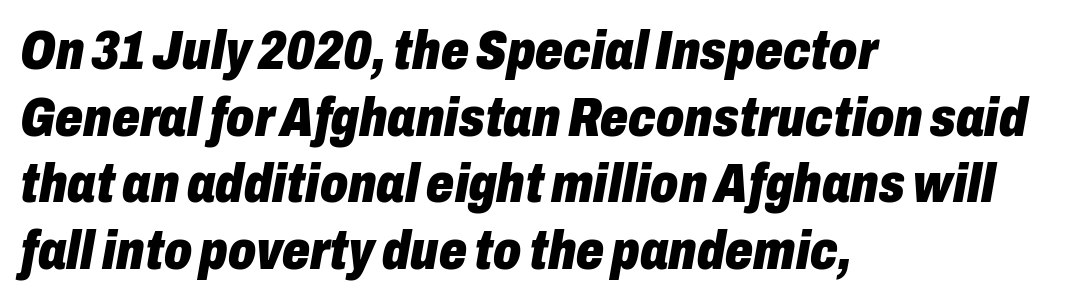
Q: Is the text bold? A: Yes.
Q: Is the text italic (slanted)? A: Yes, it leans right by about 10 degrees.
Q: Is the text underlined? A: No.
Q: How is the paragraph aligned? A: Left-aligned.
Q: Is the spacing between letters normal or unusually wide? A: Normal.
Q: Width (condensed, normal, or wide)? A: Condensed.
Q: Stroke contrast? A: Low.
Q: x-height? A: Medium.
Q: Monospaced? A: No.
